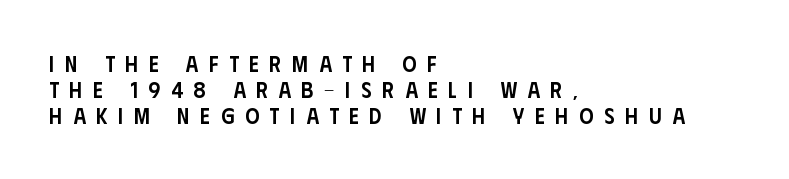
The image shows 22 px text type, upright; set left-aligned, line spacing 1.19x, unusually wide letter spacing (+0.49 em), not underlined.
